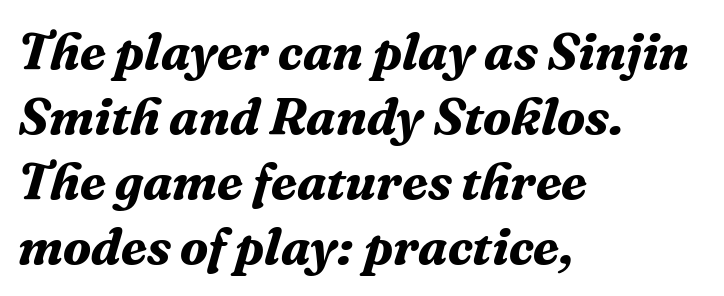
Q: Is the text bold? A: Yes.
Q: Is the text italic (slanted)? A: Yes, it leans right by about 16 degrees.
Q: Is the typeface a serif or a sans-serif typeface? A: Serif.
Q: Is the text underlined? A: No.
Q: How is the paragraph aligned? A: Left-aligned.
Q: Is the spacing between letters normal or unusually wide? A: Normal.
Q: Is the spacing between lines tight, normal or loose? A: Normal.
Q: Width (condensed, normal, or wide)? A: Normal.
Q: Stroke contrast? A: Medium.
Q: x-height? A: Medium.
Q: Monospaced? A: No.
